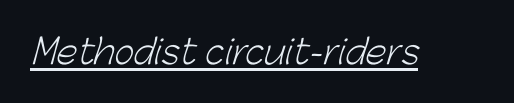
{"serif": "no", "bold": "no", "weight": "light", "width": "normal", "stroke_contrast": "low", "x_height": "medium", "monospaced": "no", "underline": "yes", "letter_spacing": "normal", "letter_spacing_em": 0.0, "glyph_px": 34}
